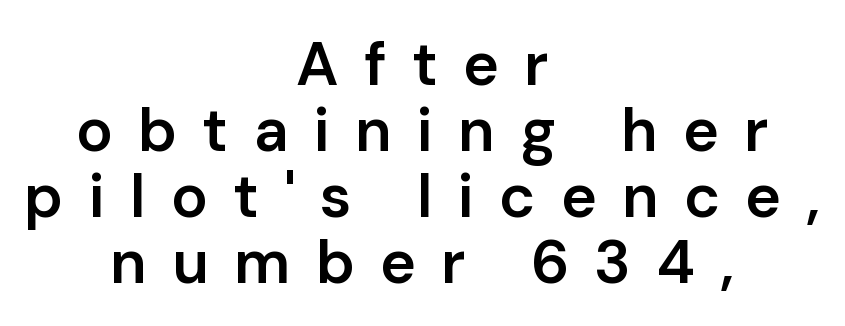
{"serif": "no", "italic": "no", "bold": "semi", "weight": "semibold", "width": "normal", "stroke_contrast": "low", "x_height": "medium", "monospaced": "no", "underline": "no", "align": "center", "line_spacing": "tight", "line_spacing_ratio": 1.08, "letter_spacing": "wide", "letter_spacing_em": 0.41, "glyph_px": 61}
